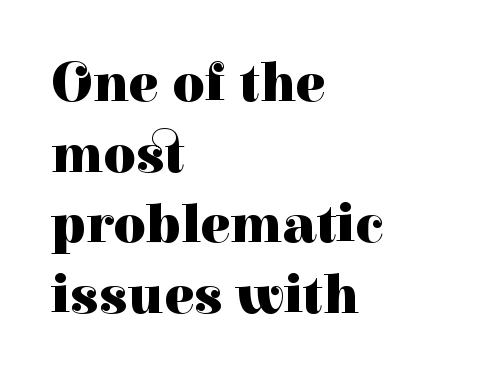
The image shows 56 px heavy serif type, upright; set left-aligned, normal line spacing (1.26x), normal letter spacing, not underlined; high stroke contrast and a medium x-height.
